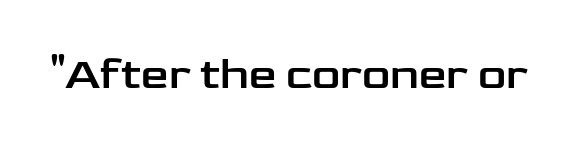
The image shows 44 px wide sans-serif type, upright; set normal letter spacing, not underlined; low stroke contrast and a medium x-height.
